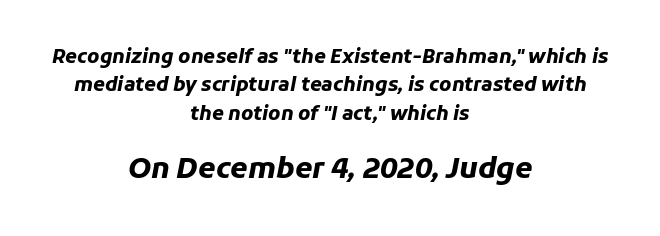
Q: Is the text bold? A: Yes.
Q: Is the text italic (slanted)? A: Yes, it leans right by about 11 degrees.
Q: Is the text underlined? A: No.
Q: How is the paragraph aligned? A: Centered.
Q: Is the spacing between letters normal or unusually wide? A: Normal.
Q: Is the spacing between lines tight, normal or loose? A: Normal.
Q: Which block of text is set in a larger size, the first (top) or the second (bottom)? A: The second (bottom) one.
Q: Width (condensed, normal, or wide)? A: Normal.
Q: Stroke contrast? A: Low.
Q: x-height? A: Medium.
Q: Monospaced? A: No.
